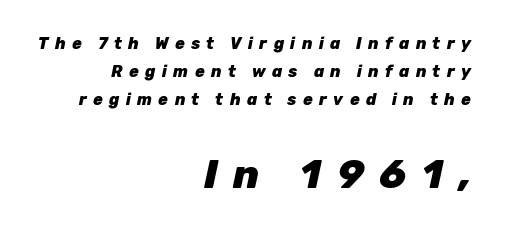
{"italic": "yes", "lean": "right", "slant_degrees": 12, "bold": "yes", "weight": "heavy", "width": "normal", "stroke_contrast": "low", "x_height": "medium", "monospaced": "no", "underline": "no", "align": "right", "line_spacing_ratio": 1.75, "letter_spacing": "wide", "letter_spacing_em": 0.4, "larger_block": "second", "size_ratio": 2.5, "glyph_px": 40}
